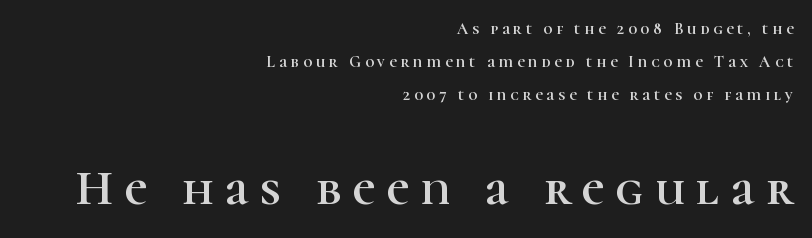
Q: Is the text italic (slanted)? A: No, it is upright.
Q: Is the typeface a serif or a sans-serif typeface? A: Serif.
Q: Is the text underlined? A: No.
Q: How is the paragraph aligned? A: Right-aligned.
Q: Is the spacing between letters normal or unusually wide? A: Unusually wide.
Q: Is the spacing between lines tight, normal or loose? A: Loose.
Q: Which block of text is set in a larger size, the first (top) or the second (bottom)? A: The second (bottom) one.
Q: Width (condensed, normal, or wide)? A: Normal.
Q: Stroke contrast? A: High.
Q: x-height? A: Medium.
Q: Monospaced? A: No.
